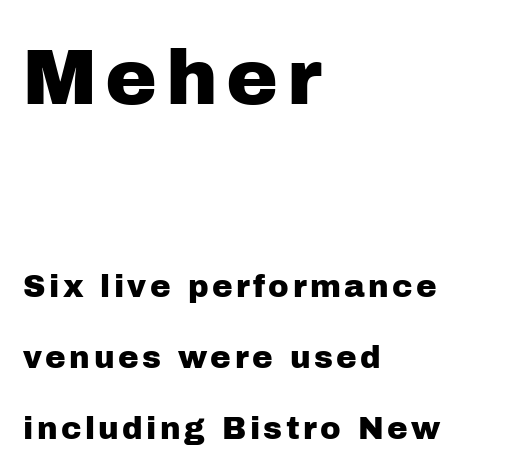
The image shows 78 px sans-serif type, upright; set left-aligned, loose line spacing (2.29x), not underlined; the first (top) block is 2.52x larger; low stroke contrast and a medium x-height.
